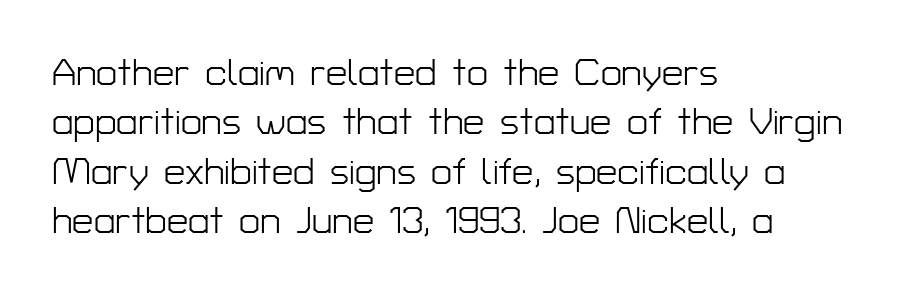
{"serif": "no", "italic": "no", "bold": "no", "weight": "light", "width": "normal", "stroke_contrast": "low", "x_height": "medium", "monospaced": "no", "underline": "no", "align": "left", "line_spacing": "normal", "line_spacing_ratio": 1.3, "letter_spacing": "normal", "letter_spacing_em": 0.0, "glyph_px": 38}
